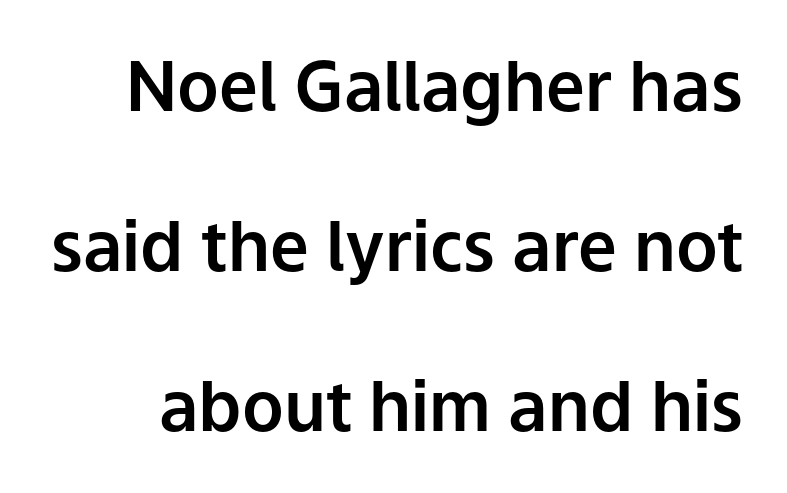
Character widths vary here, with narrow letters taking less room than wide ones. No italicization has been applied; the sample stays upright. The passage shown stacks its lines with a broad gap. What kind of face is this? One without serifs — a sans. Beneath every word, the page is bare. Is the letter spacing exaggerated? No — it looks like the ordinary default.
